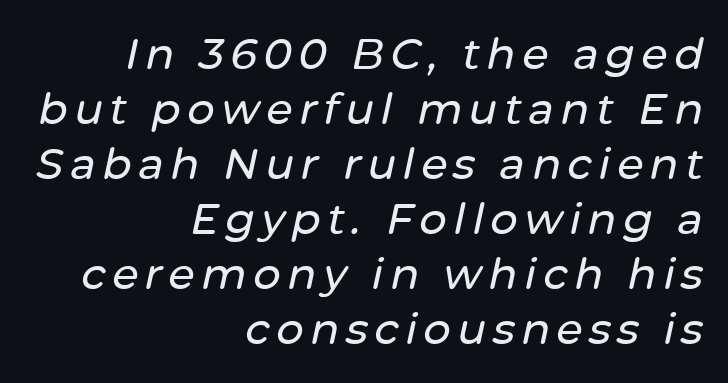
Q: Is the text italic (slanted)? A: Yes, it leans right by about 12 degrees.
Q: Is the text underlined? A: No.
Q: How is the paragraph aligned? A: Right-aligned.
Q: Is the spacing between lines tight, normal or loose? A: Normal.
Q: Width (condensed, normal, or wide)? A: Normal.
Q: Stroke contrast? A: Low.
Q: x-height? A: Medium.
Q: Monospaced? A: No.
